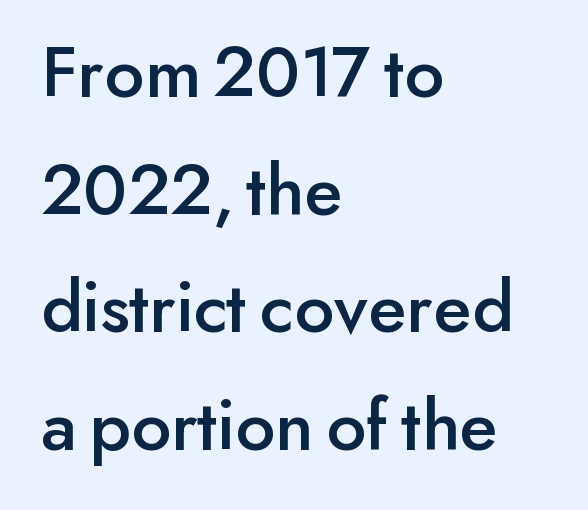
Does the leading feel generous? No, just average. Note: no serifs on the glyphs. Short and long lines alike share a common starting point at left. Nobody touched the tracking dial on this one. The passage shown is not underscored anywhere.
